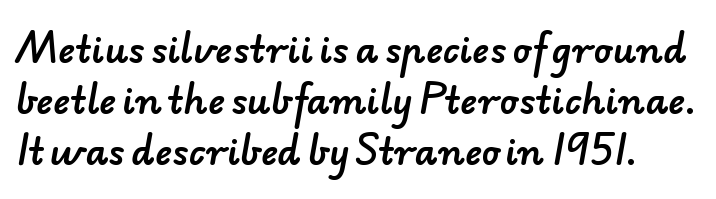
Here the designer chose a conventional face with non-uniform glyph widths. Is this a sans? Yes — the strokes have no serifs. Descenders hang freely into open space. Inter-character spacing is left at the font's built-in metrics.
